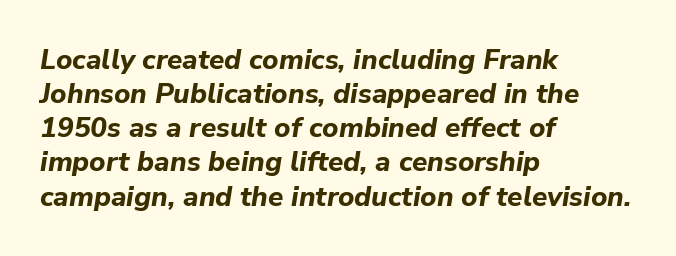
The image shows 28 px bold type, italic (leaning right); set left-aligned, line spacing 1.22x, normal letter spacing, not underlined; low stroke contrast and a medium x-height.
